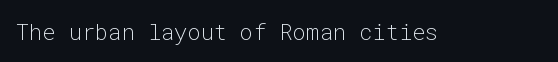
Q: Is the text bold? A: No.
Q: Is the text italic (slanted)? A: No, it is upright.
Q: Is the text underlined? A: No.
Q: Is the spacing between letters normal or unusually wide? A: Normal.
